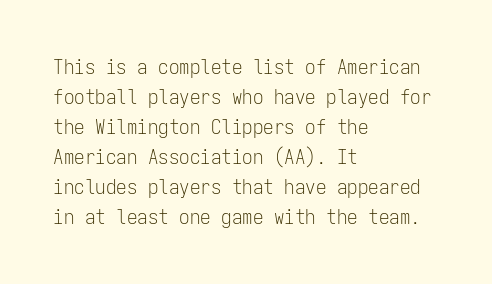
{"italic": "no", "bold": "no", "underline": "no", "align": "left", "line_spacing": "normal", "line_spacing_ratio": 1.43, "letter_spacing": "normal", "letter_spacing_em": 0.0, "glyph_px": 21}
